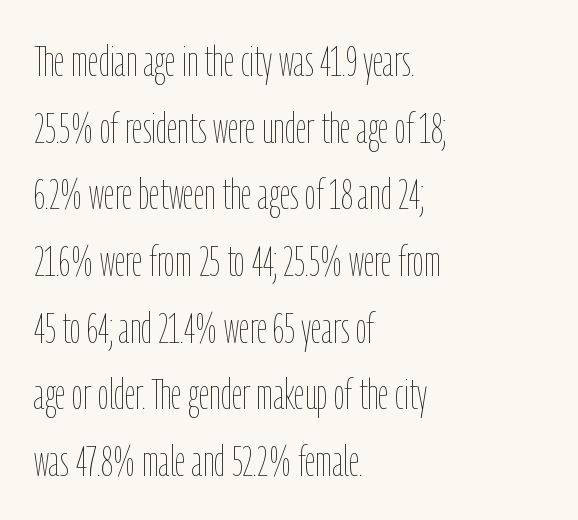
{"italic": "no", "bold": "no", "weight": "thin", "width": "condensed", "stroke_contrast": "low", "x_height": "medium", "monospaced": "no", "underline": "no", "align": "left", "line_spacing": "normal", "line_spacing_ratio": 1.55, "letter_spacing": "normal", "letter_spacing_em": 0.0, "glyph_px": 43}
